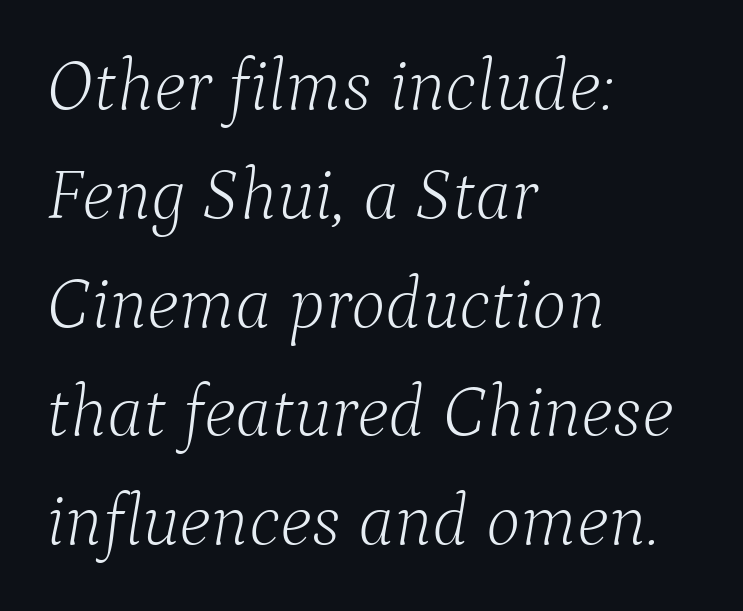
Is the type slanted? Yes — the strokes lean at a clear angle. This sample has the flowing, uneven cadence of proportional lettering. Interline gaps are of average width in this sample. The gap between lines stays unmarked. Typeset ragged right — the left edge is the straight one. Between one letter and the next there's only the usual sliver of space.
